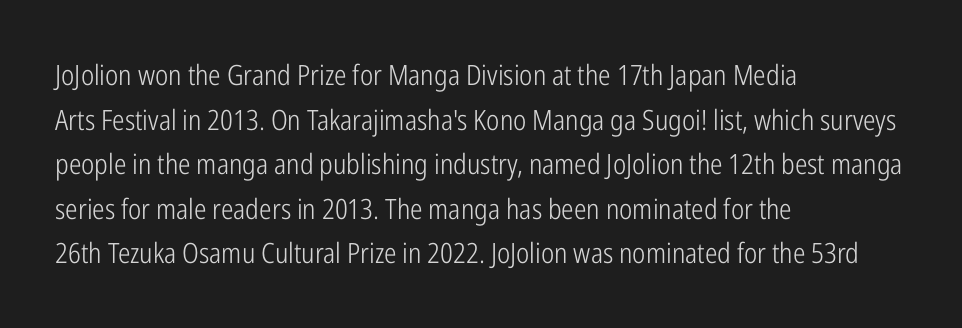
{"serif": "no", "italic": "no", "bold": "no", "weight": "light", "width": "condensed", "stroke_contrast": "low", "x_height": "medium", "monospaced": "no", "underline": "no", "align": "left", "line_spacing": "normal", "line_spacing_ratio": 1.59, "letter_spacing": "normal", "letter_spacing_em": 0.0, "glyph_px": 28}
